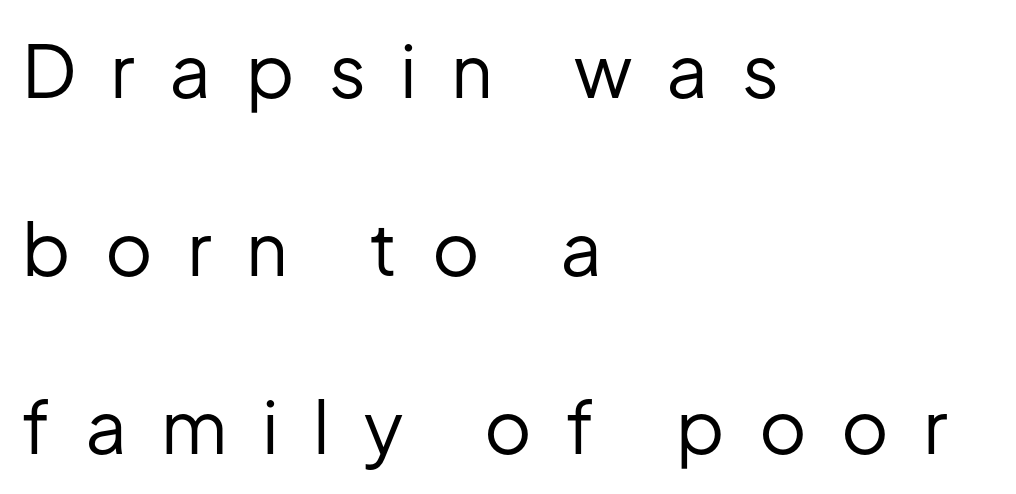
Q: Is the text bold? A: No.
Q: Is the text italic (slanted)? A: No, it is upright.
Q: Is the typeface a serif or a sans-serif typeface? A: Sans-serif.
Q: Is the text underlined? A: No.
Q: How is the paragraph aligned? A: Left-aligned.
Q: Is the spacing between letters normal or unusually wide? A: Unusually wide.
Q: Is the spacing between lines tight, normal or loose? A: Loose.
Q: Width (condensed, normal, or wide)? A: Normal.
Q: Stroke contrast? A: Low.
Q: x-height? A: Medium.
Q: Monospaced? A: No.
